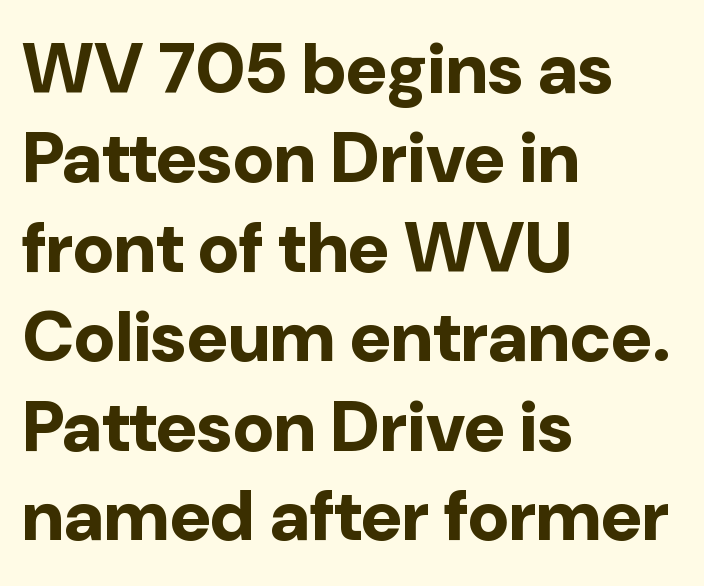
Q: Is the text bold? A: Yes.
Q: Is the text italic (slanted)? A: No, it is upright.
Q: Is the typeface a serif or a sans-serif typeface? A: Sans-serif.
Q: Is the text underlined? A: No.
Q: How is the paragraph aligned? A: Left-aligned.
Q: Is the spacing between letters normal or unusually wide? A: Normal.
Q: Is the spacing between lines tight, normal or loose? A: Normal.
Q: Width (condensed, normal, or wide)? A: Normal.
Q: Stroke contrast? A: Low.
Q: x-height? A: Medium.
Q: Monospaced? A: No.
